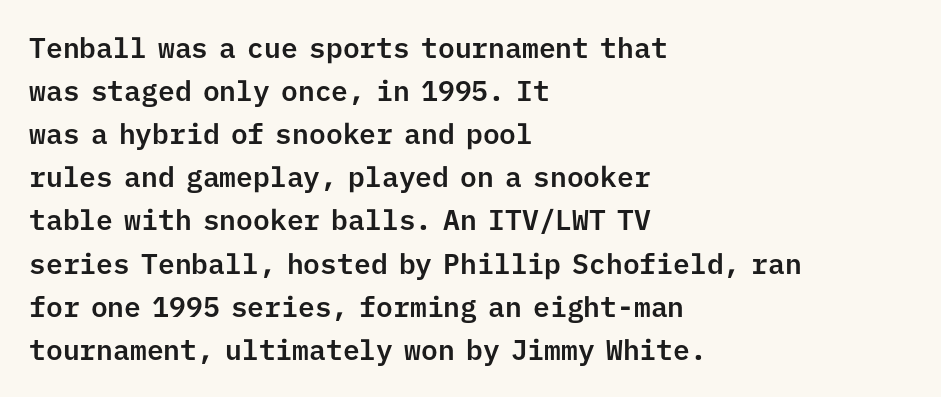
Q: Is the text italic (slanted)? A: No, it is upright.
Q: Is the typeface a serif or a sans-serif typeface? A: Sans-serif.
Q: Is the text underlined? A: No.
Q: How is the paragraph aligned? A: Left-aligned.
Q: Is the spacing between letters normal or unusually wide? A: Normal.
Q: Is the spacing between lines tight, normal or loose? A: Normal.
Q: Width (condensed, normal, or wide)? A: Normal.
Q: Stroke contrast? A: Low.
Q: x-height? A: Medium.
Q: Monospaced? A: Yes.
